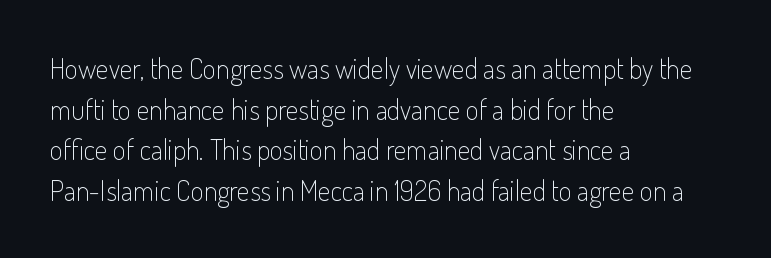
Horizontal bands of white between lines are of average thickness. You could not count columns in this text — the font is proportionally spaced. Line beginnings align vertically; line endings do not. Designer's note — italics off, roman on. I'd call this a sans setting — the letters go barefoot. How are the letters spaced? Ordinarily, with no added tracking.
